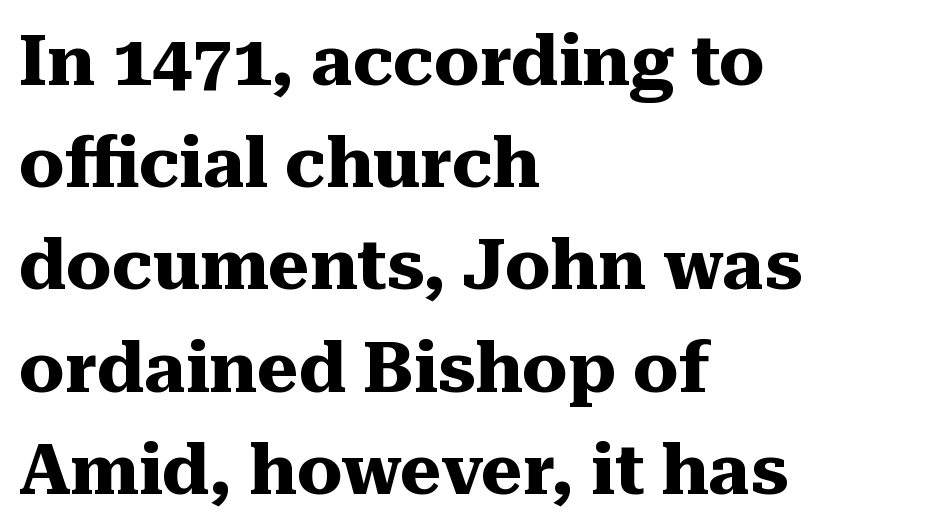
{"serif": "yes", "italic": "no", "bold": "yes", "weight": "heavy", "width": "normal", "stroke_contrast": "medium", "x_height": "medium", "monospaced": "no", "underline": "no", "align": "left", "line_spacing": "normal", "line_spacing_ratio": 1.44, "letter_spacing": "normal", "letter_spacing_em": 0.0, "glyph_px": 71}
